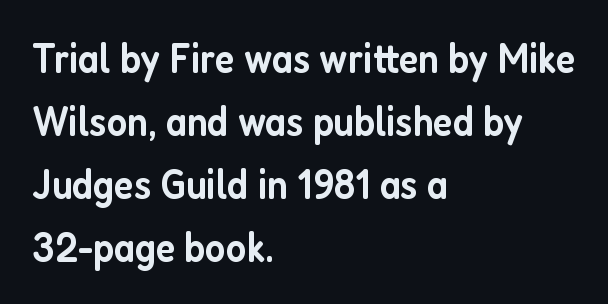
The image shows 42 px semibold, condensed sans-serif type, upright; set left-aligned, normal line spacing (1.5x), normal letter spacing, not underlined; low stroke contrast and a medium x-height.
